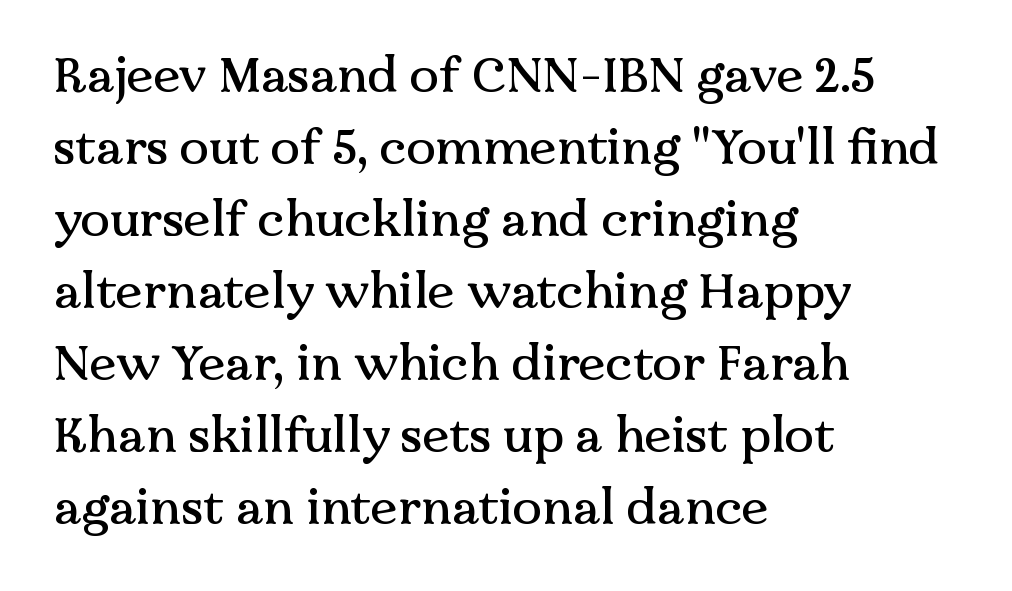
{"serif": "yes", "italic": "no", "width": "normal", "stroke_contrast": "medium", "x_height": "medium", "monospaced": "no", "underline": "no", "align": "left", "line_spacing": "normal", "line_spacing_ratio": 1.47, "letter_spacing": "normal", "letter_spacing_em": 0.0, "glyph_px": 49}
